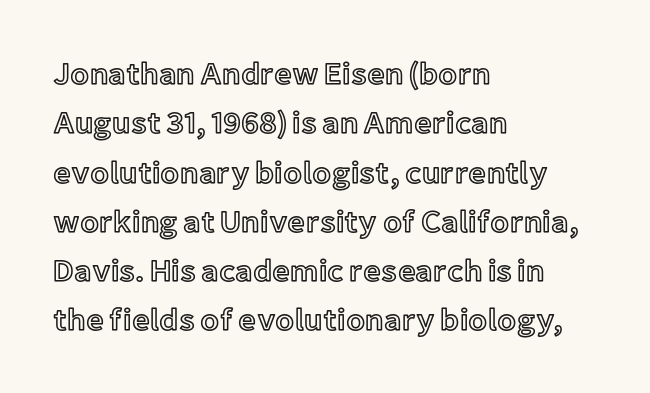
{"italic": "no", "width": "normal", "x_height": "medium", "monospaced": "no", "underline": "no", "align": "left", "line_spacing": "normal", "line_spacing_ratio": 1.59, "letter_spacing": "normal", "letter_spacing_em": 0.0, "glyph_px": 31}
